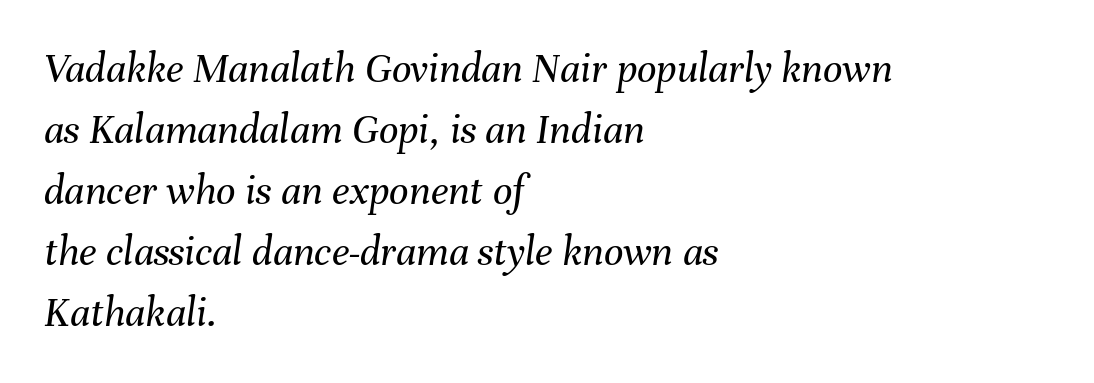
{"italic": "yes", "lean": "right", "slant_degrees": 8, "bold": "no", "weight": "regular", "width": "normal", "stroke_contrast": "medium", "x_height": "medium", "monospaced": "no", "underline": "no", "align": "left", "line_spacing": "normal", "line_spacing_ratio": 1.42, "letter_spacing": "normal", "letter_spacing_em": 0.0, "glyph_px": 43}
